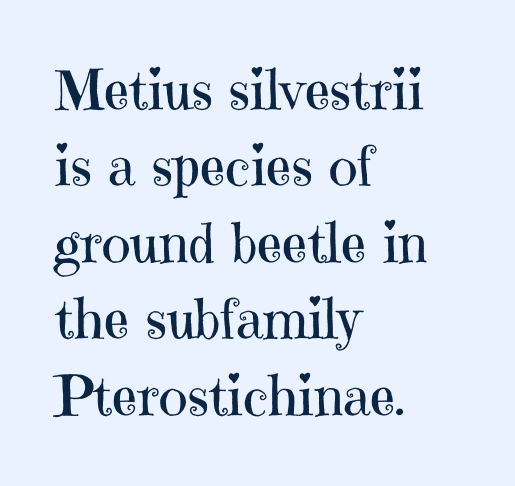
{"serif": "yes", "italic": "no", "bold": "no", "weight": "regular", "width": "normal", "stroke_contrast": "high", "x_height": "medium", "monospaced": "no", "underline": "no", "align": "left", "line_spacing": "normal", "line_spacing_ratio": 1.39, "letter_spacing": "normal", "letter_spacing_em": 0.0, "glyph_px": 55}
